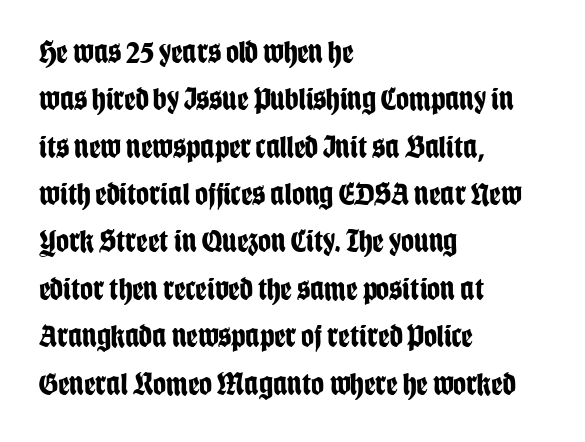
Q: Is the text bold? A: Yes.
Q: Is the text italic (slanted)? A: No, it is upright.
Q: Is the typeface a serif or a sans-serif typeface? A: Sans-serif.
Q: Is the text underlined? A: No.
Q: How is the paragraph aligned? A: Left-aligned.
Q: Is the spacing between letters normal or unusually wide? A: Normal.
Q: Is the spacing between lines tight, normal or loose? A: Normal.
Q: Width (condensed, normal, or wide)? A: Condensed.
Q: Stroke contrast? A: Low.
Q: x-height? A: Large.
Q: Monospaced? A: No.
